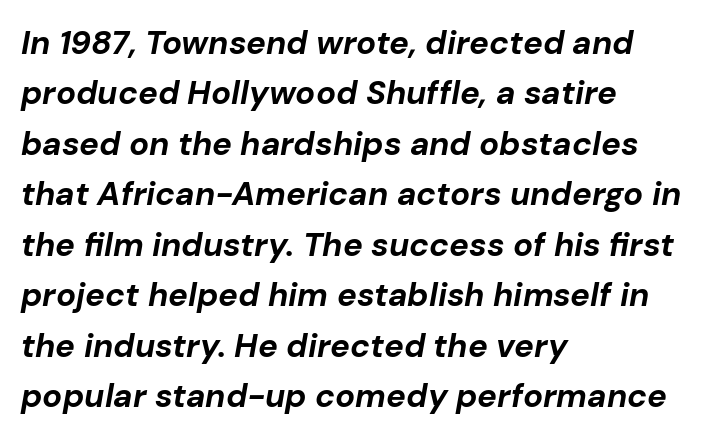
{"italic": "yes", "lean": "right", "slant_degrees": 10, "bold": "yes", "weight": "bold", "width": "normal", "stroke_contrast": "low", "x_height": "medium", "monospaced": "no", "underline": "no", "align": "left", "line_spacing": "normal", "line_spacing_ratio": 1.53, "letter_spacing": "normal", "letter_spacing_em": 0.0, "glyph_px": 33}
